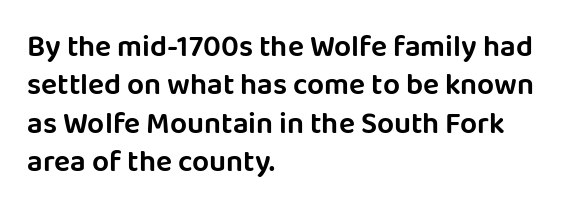
The image shows 30 px sans-serif type, upright; set left-aligned, normal line spacing (1.28x), normal letter spacing, not underlined; low stroke contrast and a large x-height.
